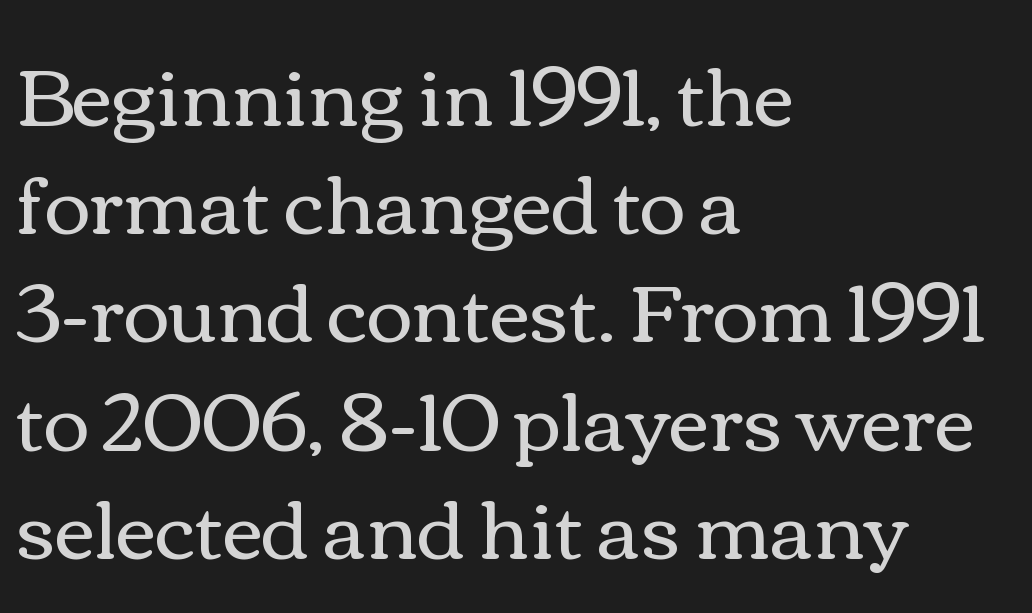
Q: Is the text bold? A: No.
Q: Is the text italic (slanted)? A: No, it is upright.
Q: Is the text underlined? A: No.
Q: How is the paragraph aligned? A: Left-aligned.
Q: Is the spacing between letters normal or unusually wide? A: Normal.
Q: Is the spacing between lines tight, normal or loose? A: Normal.
Q: Width (condensed, normal, or wide)? A: Wide.
Q: Stroke contrast? A: Medium.
Q: x-height? A: Medium.
Q: Monospaced? A: No.
